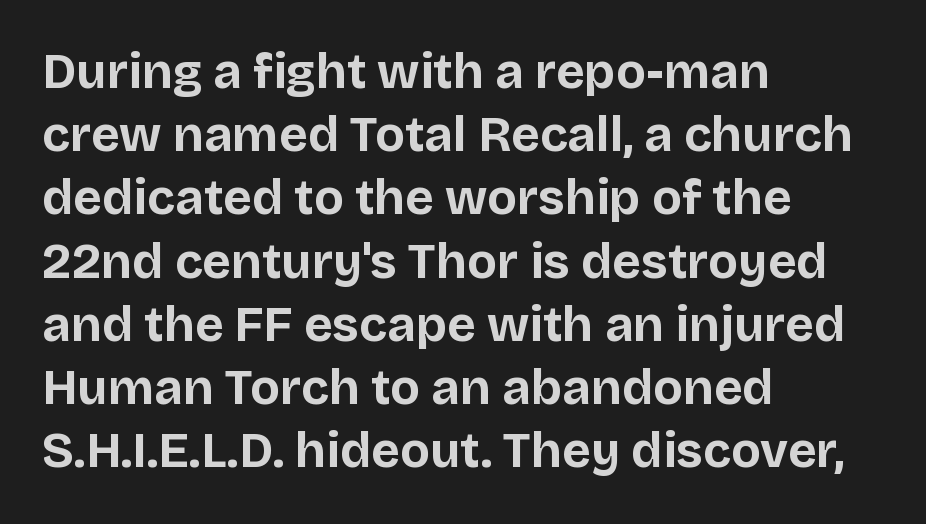
The image shows 49 px bold sans-serif type, upright; set left-aligned, normal line spacing (1.29x), normal letter spacing, not underlined; low stroke contrast and a large x-height.
